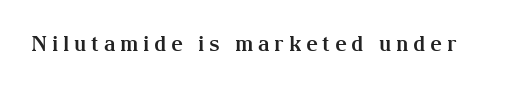
Characters remain perfectly vertical along every line. The letterforms stand isolated, each surrounded by extra space. The space directly below the letters is spotless. The glyphs have the mass of a bold cut.
